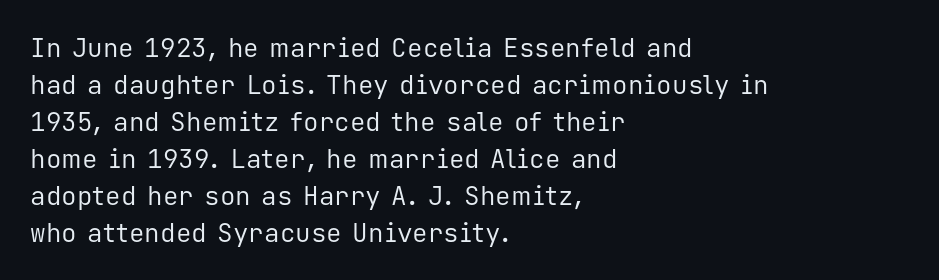
Q: Is the text bold? A: No.
Q: Is the text italic (slanted)? A: No, it is upright.
Q: Is the text underlined? A: No.
Q: How is the paragraph aligned? A: Left-aligned.
Q: Is the spacing between letters normal or unusually wide? A: Normal.
Q: Is the spacing between lines tight, normal or loose? A: Normal.
